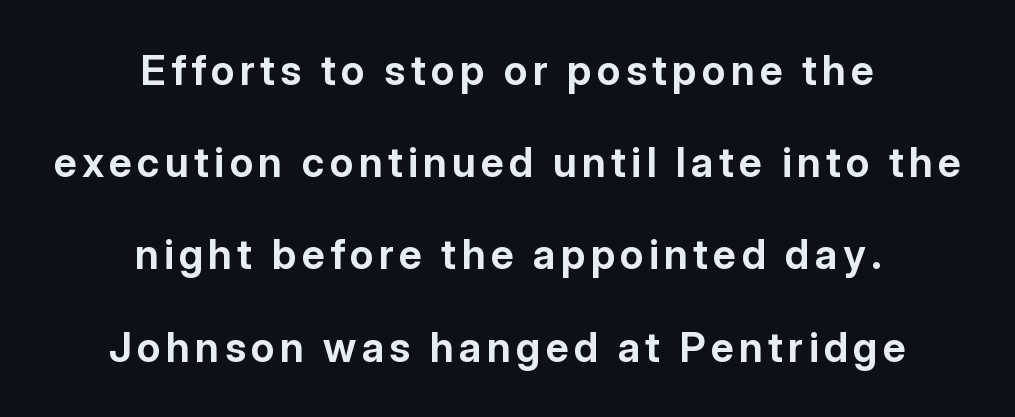
{"serif": "no", "italic": "no", "bold": "yes", "weight": "bold", "width": "normal", "stroke_contrast": "low", "x_height": "medium", "monospaced": "no", "underline": "no", "align": "center", "line_spacing": "loose", "line_spacing_ratio": 2.25, "glyph_px": 41}
